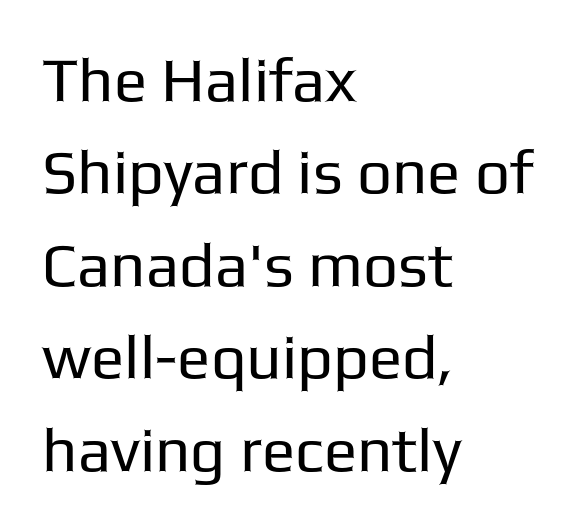
The image shows 62 px regular-weight sans-serif type, upright; set left-aligned, normal line spacing (1.49x), normal letter spacing, not underlined; low stroke contrast and a medium x-height.
